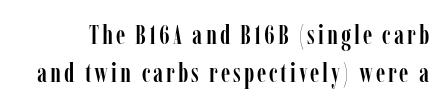
Each new line begins a customary step beneath the previous one. Any mark beneath the type? The region is blank. Nope, not italic — everything's standing straight.
